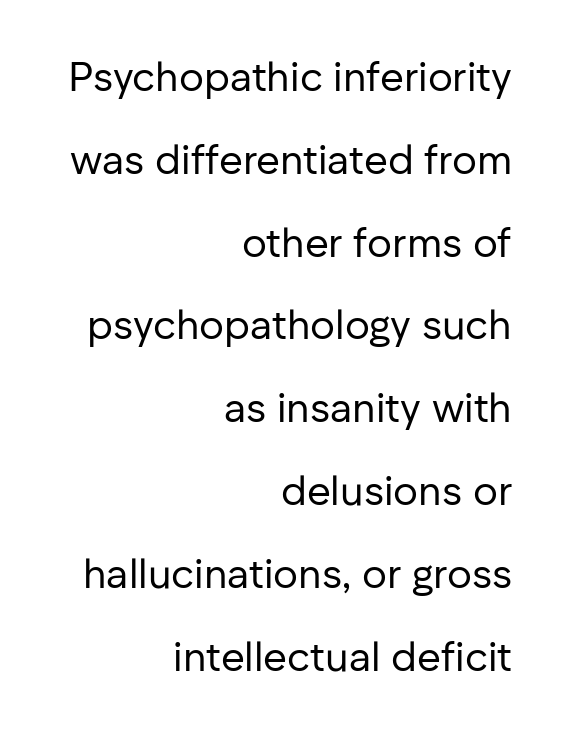
{"serif": "no", "italic": "no", "bold": "no", "weight": "regular", "width": "normal", "stroke_contrast": "low", "x_height": "medium", "monospaced": "no", "underline": "no", "align": "right", "line_spacing": "loose", "line_spacing_ratio": 2.02, "letter_spacing": "normal", "letter_spacing_em": 0.0, "glyph_px": 41}
